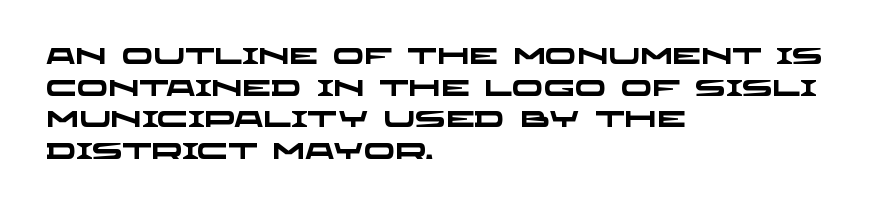
The tracking reads as untouched default to a designer's eye. Each row of text sits above clean, open space. Reading down the block, your eye returns to a fixed left position each line. The rendering uses a moderate line-height, typical for paragraphs. You'd pick this weight for a headline — it's a proper bold.
